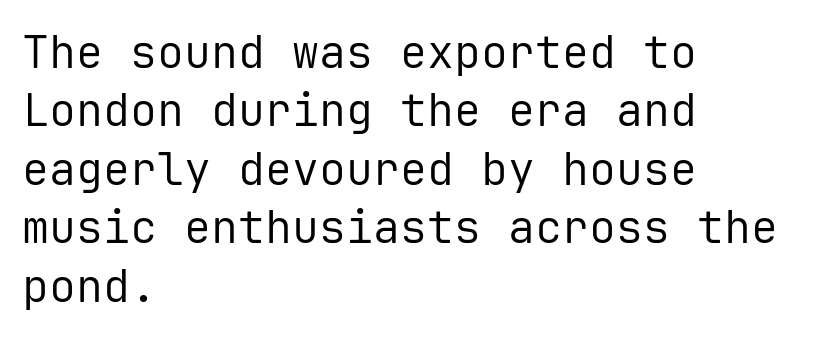
{"serif": "no", "italic": "no", "bold": "no", "weight": "regular", "width": "normal", "stroke_contrast": "low", "x_height": "medium", "monospaced": "yes", "underline": "no", "align": "left", "line_spacing": "normal", "line_spacing_ratio": 1.3, "letter_spacing": "normal", "letter_spacing_em": 0.0, "glyph_px": 45}
